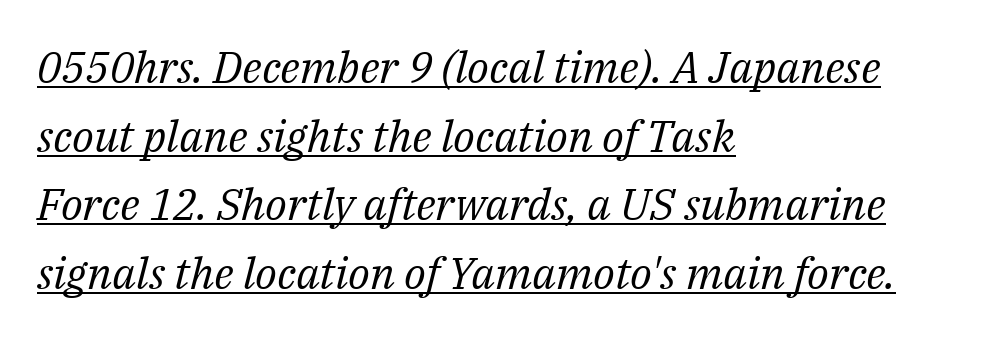
Q: Is the text bold? A: No.
Q: Is the text italic (slanted)? A: Yes, it leans right by about 14 degrees.
Q: Is the typeface a serif or a sans-serif typeface? A: Serif.
Q: Is the text underlined? A: Yes.
Q: How is the paragraph aligned? A: Left-aligned.
Q: Is the spacing between letters normal or unusually wide? A: Normal.
Q: Is the spacing between lines tight, normal or loose? A: Normal.
Q: Width (condensed, normal, or wide)? A: Normal.
Q: Stroke contrast? A: Medium.
Q: x-height? A: Medium.
Q: Monospaced? A: No.
